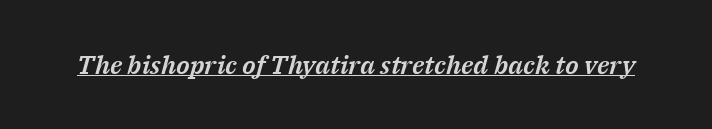
The image shows 26 px text type, italic (leaning right); set normal letter spacing, underlined.
